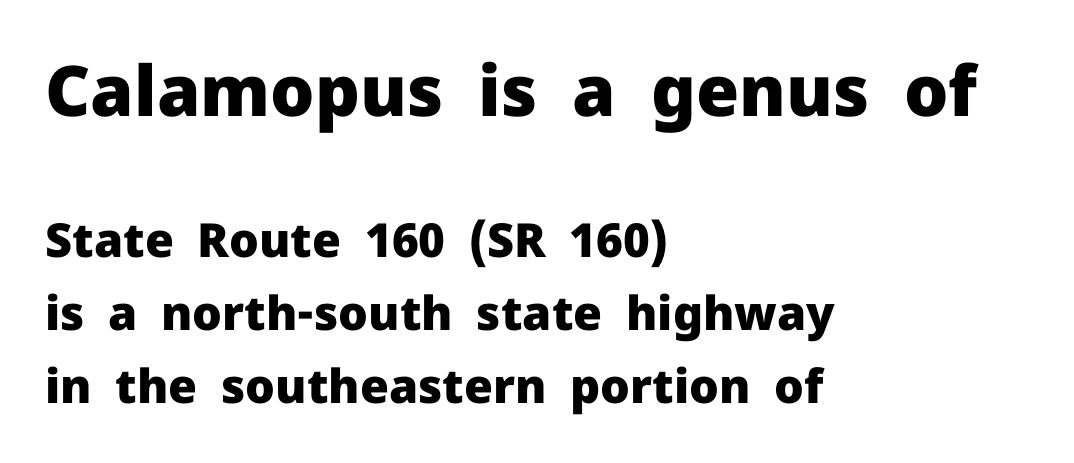
The image shows 70 px heavy sans-serif type, upright; set left-aligned, normal line spacing (1.55x), normal letter spacing, not underlined; the first (top) block is 1.49x larger; low stroke contrast and a medium x-height.
